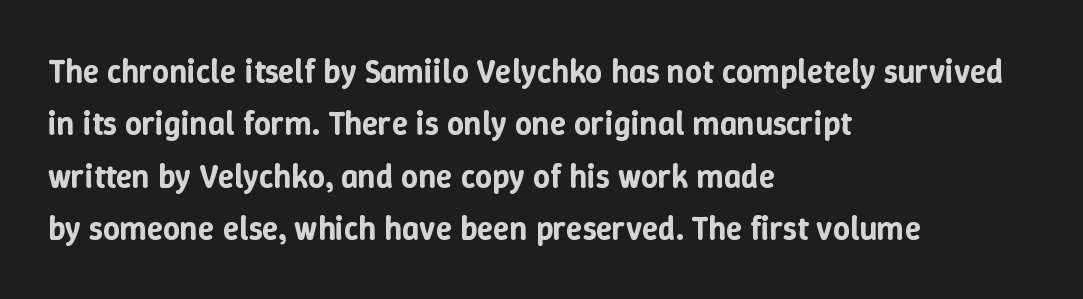
Q: Is the text italic (slanted)? A: No, it is upright.
Q: Is the text underlined? A: No.
Q: How is the paragraph aligned? A: Left-aligned.
Q: Is the spacing between letters normal or unusually wide? A: Normal.
Q: Is the spacing between lines tight, normal or loose? A: Normal.
Q: Width (condensed, normal, or wide)? A: Normal.
Q: Stroke contrast? A: Low.
Q: x-height? A: Medium.
Q: Monospaced? A: No.
